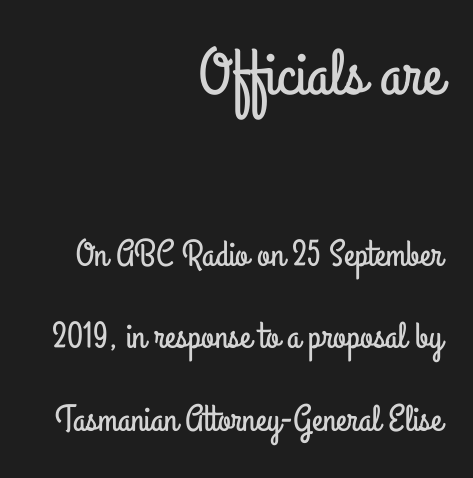
{"serif": "no", "italic": "no", "width": "condensed", "stroke_contrast": "low", "x_height": "small", "monospaced": "no", "underline": "no", "align": "right", "line_spacing": "loose", "line_spacing_ratio": 2.24, "letter_spacing": "normal", "letter_spacing_em": 0.0, "larger_block": "first", "size_ratio": 1.76, "glyph_px": 65}
